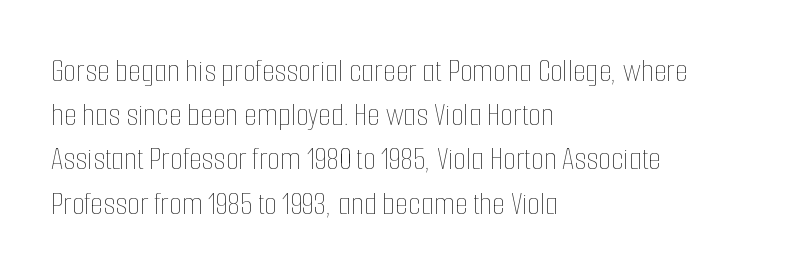
{"italic": "no", "bold": "no", "weight": "thin", "width": "condensed", "stroke_contrast": "low", "x_height": "medium", "monospaced": "no", "underline": "no", "align": "left", "line_spacing": "normal", "line_spacing_ratio": 1.34, "letter_spacing": "normal", "letter_spacing_em": 0.0, "glyph_px": 33}
